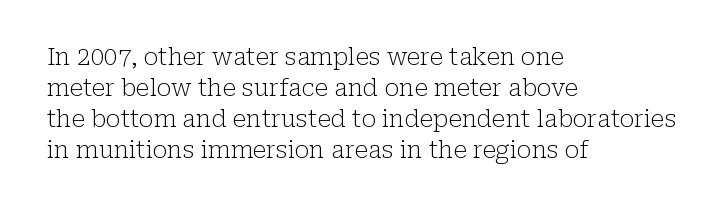
These lines keep a tight, regular rhythm from letter to letter. Notice how descenders clear the ascenders below comfortably — that's standard leading. These lines were composed using upright roman letters. One-word summary of the alignment: left. Nobody drew a line under any word here. The typesetting does not lean heavy: it is not bold.
